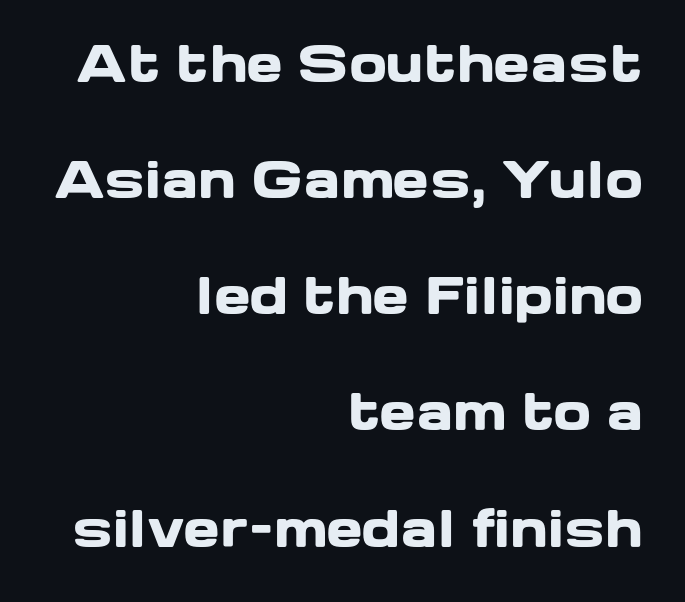
Every stem runs plumb, perpendicular to the baseline. The leading is generous, giving the passage an open texture. These lines keep a tight, regular rhythm from letter to letter. What weight is shown? A full bold with thick strokes. The passage shown is typed in a proportional face where columns would drift.
